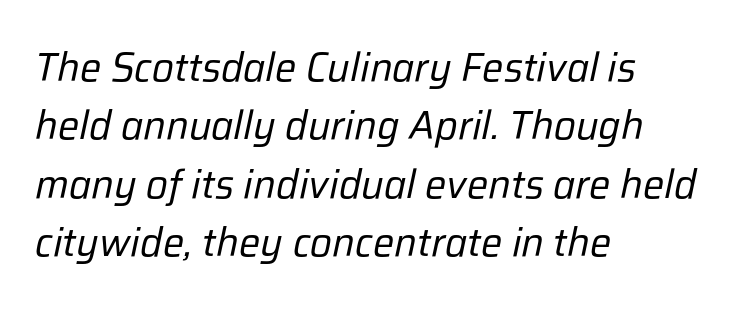
Posture: slanted. One glance says typical: line gaps are just what's usual. The cut favours lightness, reaching ordinary text weight at its darkest. The letters advance in unequal steps, a hallmark of proportional type. All the whitespace from short lines collects on the right.
